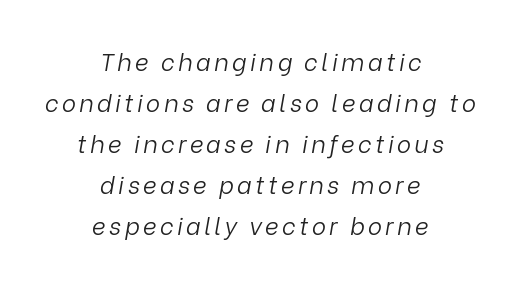
The image shows 24 px text type, italic (leaning right); set centered, line spacing 1.71x, not underlined.
